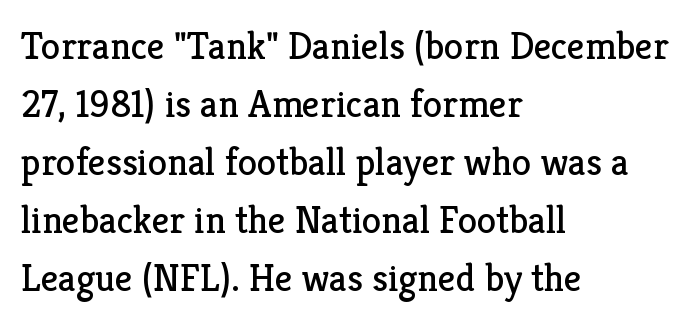
Nothing heavy about these letters — not bold at all. The font family rendered here belongs to the serif group. Students, note that the glyphs here touch the page at normal intervals. The lettering stays uniformly vertical, giving the passage a roman look.
